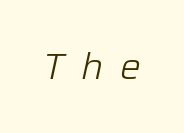
{"italic": "yes", "lean": "right", "slant_degrees": 12, "bold": "no", "weight": "light", "width": "normal", "stroke_contrast": "low", "x_height": "medium", "monospaced": "no", "underline": "no", "letter_spacing": "wide", "letter_spacing_em": 0.44, "glyph_px": 37}
